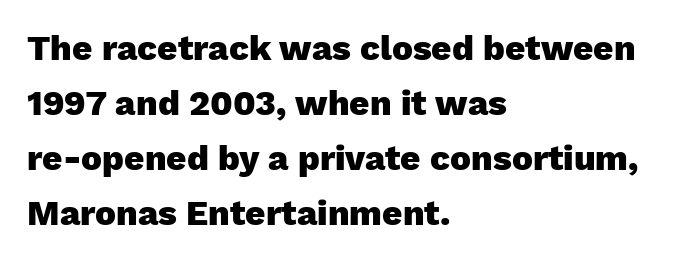
The image shows 35 px heavy sans-serif type, upright; set left-aligned, normal line spacing (1.57x), normal letter spacing, not underlined; low stroke contrast and a medium x-height.
